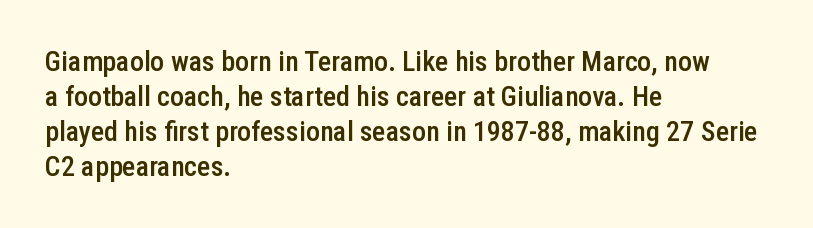
{"serif": "no", "italic": "no", "bold": "semi", "weight": "semibold", "width": "condensed", "stroke_contrast": "low", "x_height": "medium", "monospaced": "no", "underline": "no", "align": "left", "line_spacing": "normal", "line_spacing_ratio": 1.25, "letter_spacing": "normal", "letter_spacing_em": 0.0, "glyph_px": 28}
